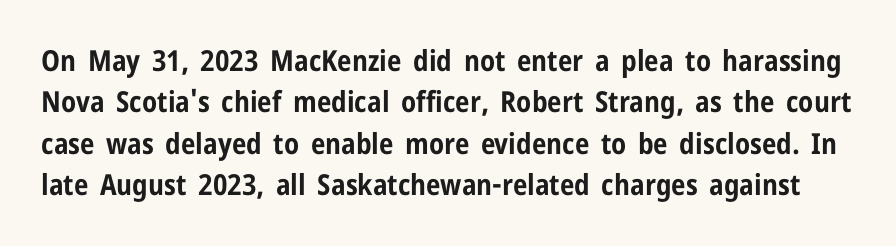
Q: Is the text bold? A: Yes.
Q: Is the text italic (slanted)? A: No, it is upright.
Q: Is the typeface a serif or a sans-serif typeface? A: Sans-serif.
Q: Is the text underlined? A: No.
Q: Is the spacing between letters normal or unusually wide? A: Normal.
Q: Is the spacing between lines tight, normal or loose? A: Normal.
Q: Width (condensed, normal, or wide)? A: Condensed.
Q: Stroke contrast? A: Low.
Q: x-height? A: Medium.
Q: Monospaced? A: No.
